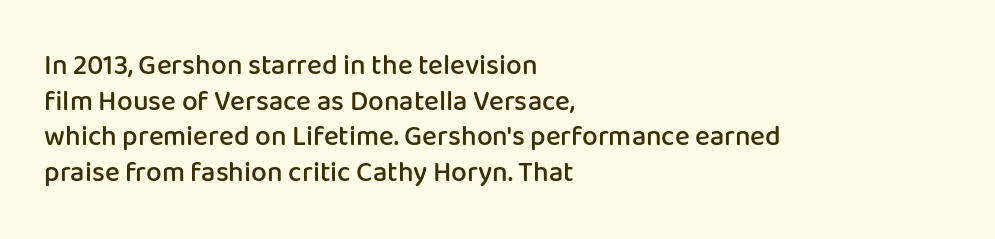
The image shows 28 px semibold sans-serif type, upright; set left-aligned, normal line spacing (1.27x), normal letter spacing, not underlined; low stroke contrast and a medium x-height.
